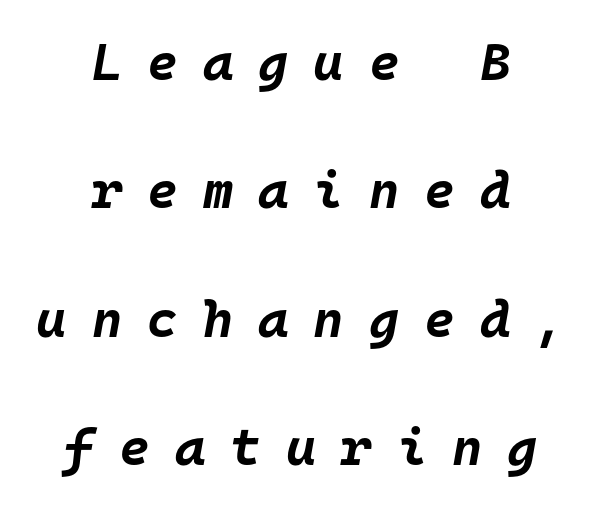
{"italic": "yes", "lean": "right", "slant_degrees": 10, "bold": "yes", "weight": "bold", "width": "normal", "stroke_contrast": "low", "x_height": "large", "monospaced": "yes", "underline": "no", "align": "center", "line_spacing": "loose", "line_spacing_ratio": 2.47, "letter_spacing": "wide", "letter_spacing_em": 0.48, "glyph_px": 52}
